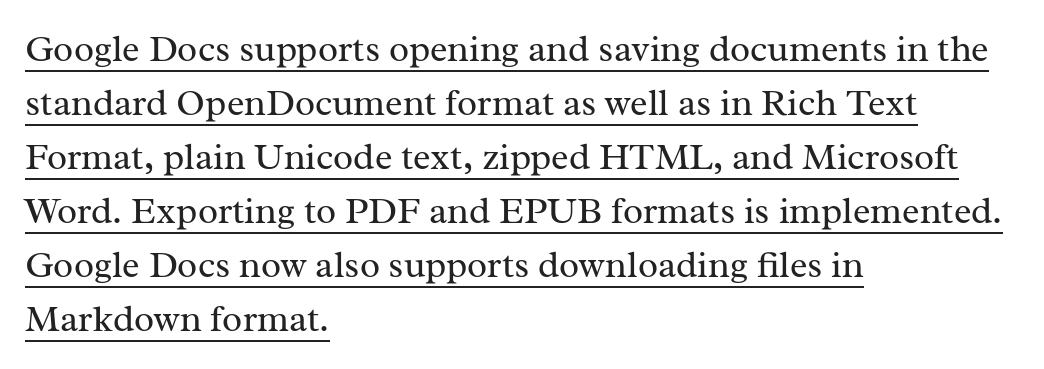
The image shows 37 px regular-weight serif type, upright; set left-aligned, normal line spacing (1.46x), normal letter spacing, underlined; medium stroke contrast and a medium x-height.
